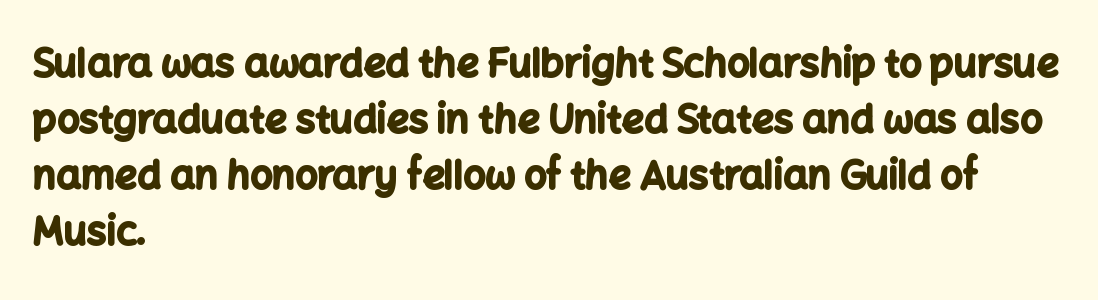
Q: Is the text bold? A: Yes.
Q: Is the text italic (slanted)? A: No, it is upright.
Q: Is the typeface a serif or a sans-serif typeface? A: Sans-serif.
Q: Is the text underlined? A: No.
Q: How is the paragraph aligned? A: Left-aligned.
Q: Is the spacing between letters normal or unusually wide? A: Normal.
Q: Is the spacing between lines tight, normal or loose? A: Normal.
Q: Width (condensed, normal, or wide)? A: Normal.
Q: Stroke contrast? A: Low.
Q: x-height? A: Medium.
Q: Monospaced? A: No.
